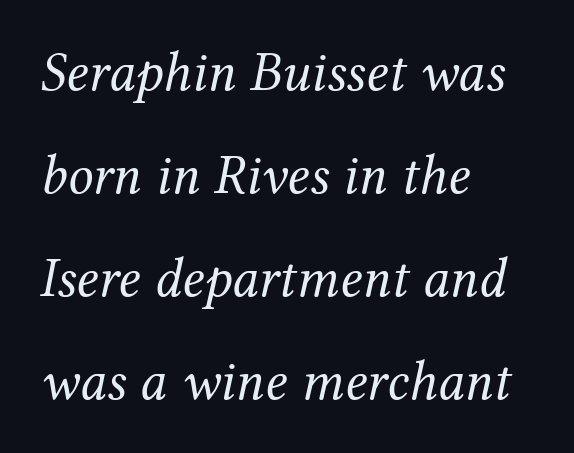
{"serif": "yes", "italic": "yes", "lean": "right", "slant_degrees": 12, "bold": "no", "weight": "regular", "width": "normal", "stroke_contrast": "medium", "x_height": "medium", "monospaced": "no", "underline": "no", "align": "left", "line_spacing_ratio": 1.84, "letter_spacing": "normal", "letter_spacing_em": 0.0, "glyph_px": 56}
